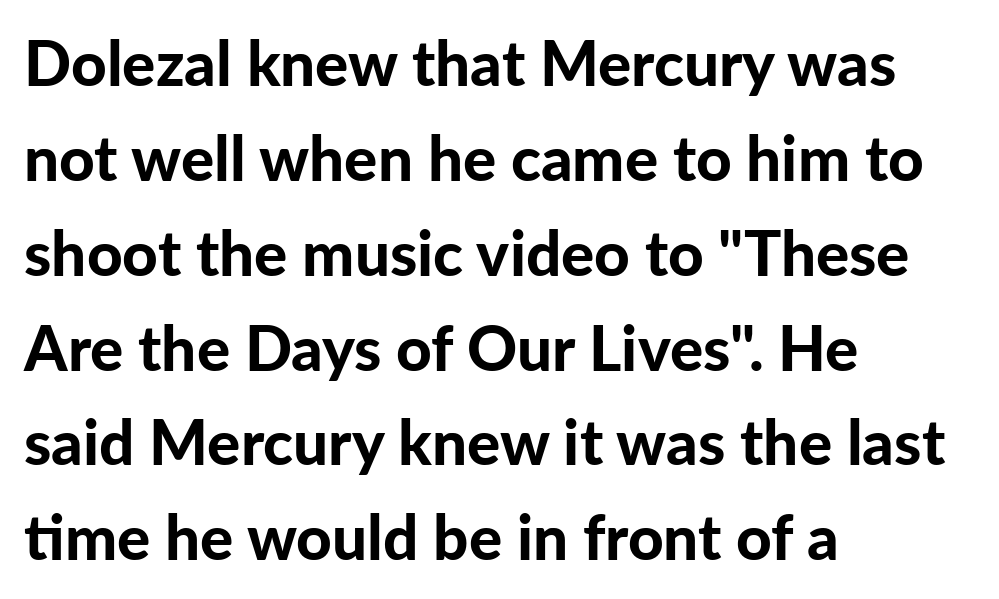
The image shows 62 px bold sans-serif type, upright; set left-aligned, normal line spacing (1.53x), normal letter spacing, not underlined; low stroke contrast and a medium x-height.
